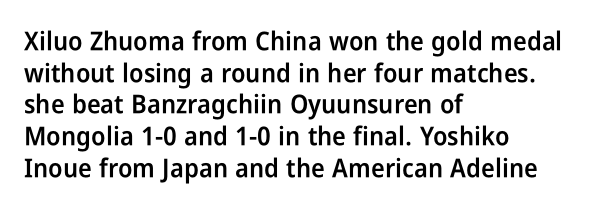
Q: Is the text bold? A: Semi-bold.
Q: Is the text italic (slanted)? A: No, it is upright.
Q: Is the text underlined? A: No.
Q: How is the paragraph aligned? A: Left-aligned.
Q: Is the spacing between letters normal or unusually wide? A: Normal.
